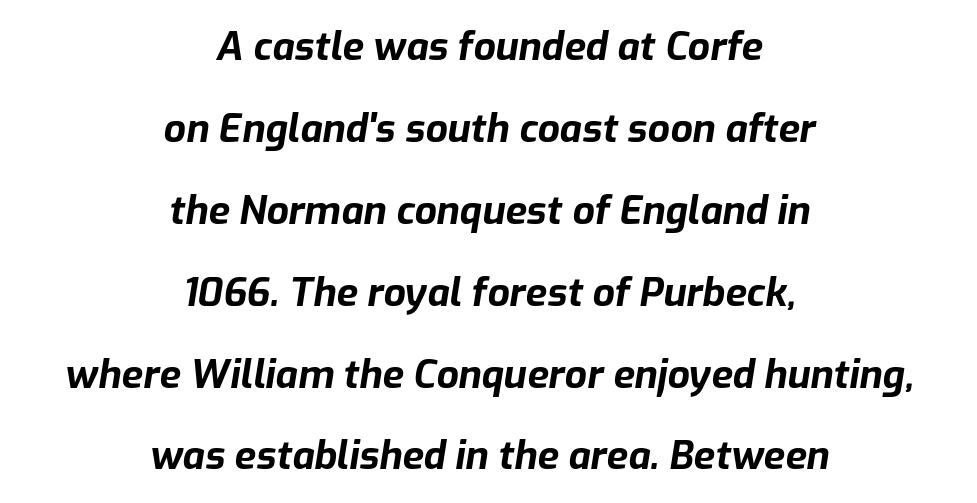
Q: Is the text bold? A: Yes.
Q: Is the text italic (slanted)? A: Yes, it leans right by about 9 degrees.
Q: Is the text underlined? A: No.
Q: How is the paragraph aligned? A: Centered.
Q: Is the spacing between letters normal or unusually wide? A: Normal.
Q: Is the spacing between lines tight, normal or loose? A: Loose.
Q: Width (condensed, normal, or wide)? A: Normal.
Q: Stroke contrast? A: Low.
Q: x-height? A: Medium.
Q: Monospaced? A: No.
